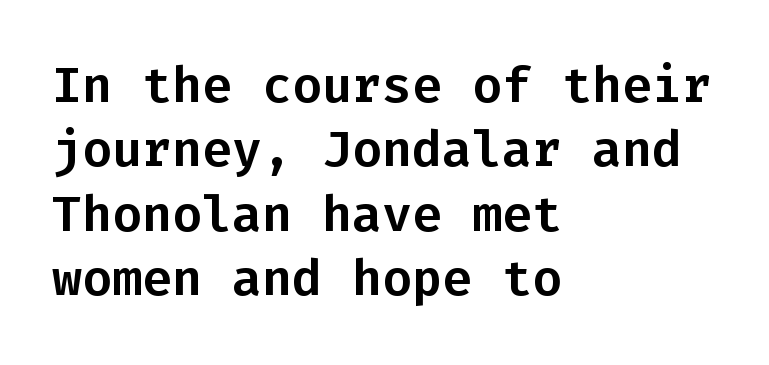
Q: Is the text italic (slanted)? A: No, it is upright.
Q: Is the typeface a serif or a sans-serif typeface? A: Sans-serif.
Q: Is the text underlined? A: No.
Q: How is the paragraph aligned? A: Left-aligned.
Q: Is the spacing between letters normal or unusually wide? A: Normal.
Q: Is the spacing between lines tight, normal or loose? A: Normal.
Q: Width (condensed, normal, or wide)? A: Normal.
Q: Stroke contrast? A: Low.
Q: x-height? A: Medium.
Q: Monospaced? A: Yes.
